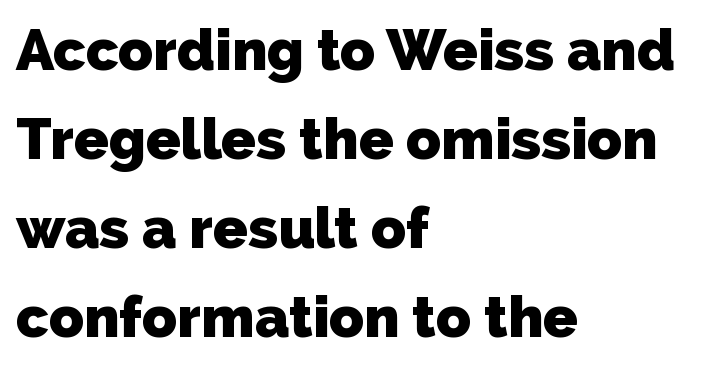
Q: Is the text bold? A: Yes.
Q: Is the typeface a serif or a sans-serif typeface? A: Sans-serif.
Q: Is the text underlined? A: No.
Q: How is the paragraph aligned? A: Left-aligned.
Q: Is the spacing between letters normal or unusually wide? A: Normal.
Q: Is the spacing between lines tight, normal or loose? A: Normal.
Q: Width (condensed, normal, or wide)? A: Normal.
Q: Stroke contrast? A: Low.
Q: x-height? A: Medium.
Q: Monospaced? A: No.
